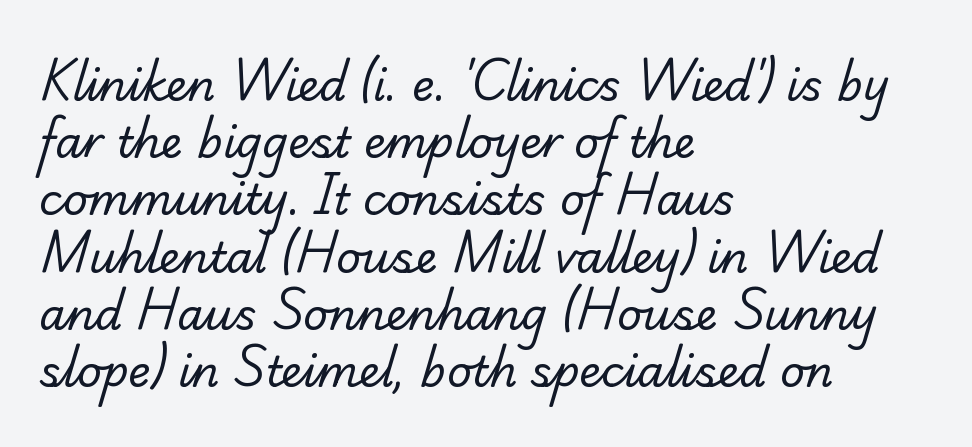
The image shows 43 px regular-weight serif type; set left-aligned, normal line spacing (1.33x), normal letter spacing, not underlined; low stroke contrast and a small x-height.
